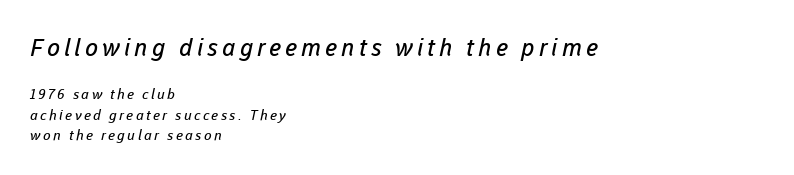
The image shows 24 px text type; set left-aligned, normal line spacing (1.46x), not underlined; the first (top) block is 1.71x larger.
